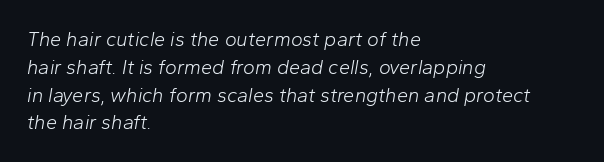
{"italic": "yes", "lean": "right", "slant_degrees": 10, "bold": "no", "underline": "no", "align": "left", "line_spacing": "normal", "line_spacing_ratio": 1.39, "letter_spacing": "normal", "letter_spacing_em": 0.0, "glyph_px": 20}
